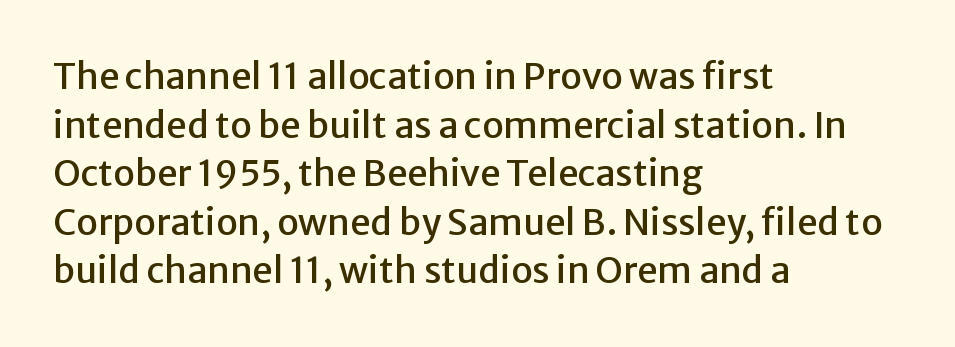
{"serif": "no", "italic": "no", "width": "normal", "stroke_contrast": "low", "x_height": "medium", "monospaced": "no", "underline": "no", "align": "left", "line_spacing": "normal", "line_spacing_ratio": 1.35, "letter_spacing": "normal", "letter_spacing_em": 0.0, "glyph_px": 36}
